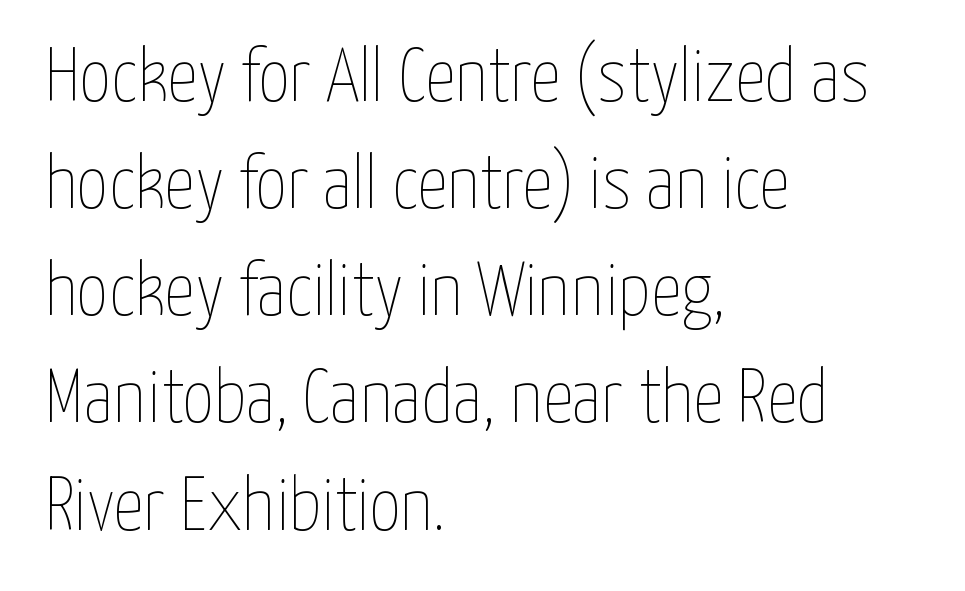
The image shows 76 px thin, condensed type, upright; set left-aligned, normal line spacing (1.41x), normal letter spacing, not underlined; low stroke contrast and a medium x-height.
